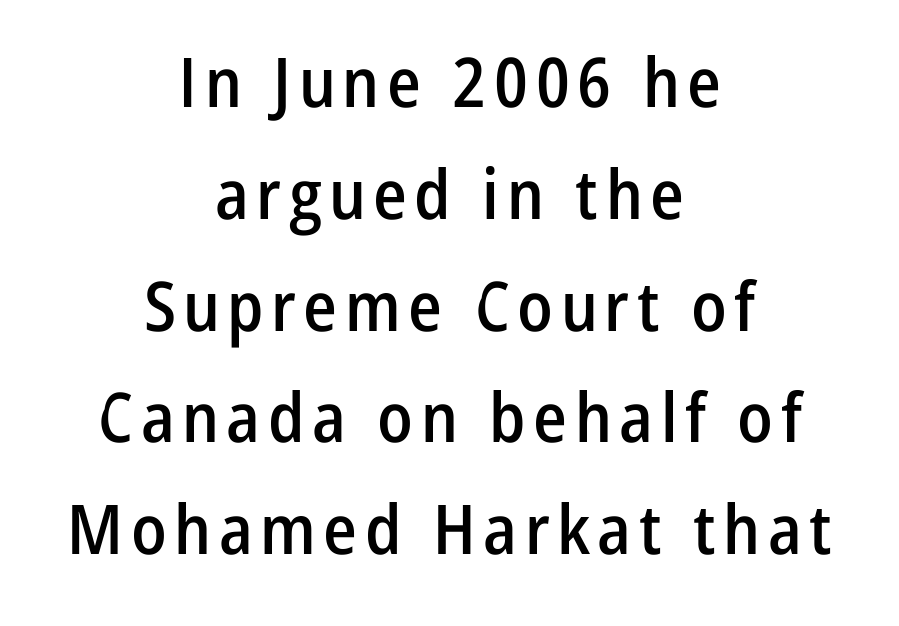
Q: Is the text bold? A: Semi-bold.
Q: Is the text italic (slanted)? A: No, it is upright.
Q: Is the typeface a serif or a sans-serif typeface? A: Sans-serif.
Q: Is the text underlined? A: No.
Q: How is the paragraph aligned? A: Centered.
Q: Is the spacing between lines tight, normal or loose? A: Normal.
Q: Width (condensed, normal, or wide)? A: Condensed.
Q: Stroke contrast? A: Low.
Q: x-height? A: Medium.
Q: Monospaced? A: No.
